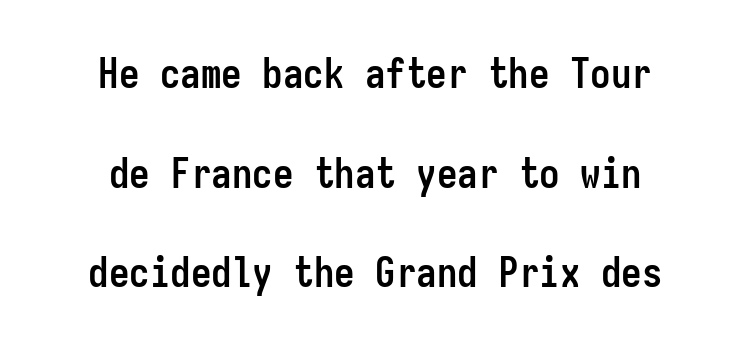
The compositor balanced each line on the midline. The specimen omits any rule beneath the text block's lines. Strokes here are thick enough to call this a true bold. Unlike italic type, these characters show no tilt at all. Typographically, this falls in the sans-serif category.
